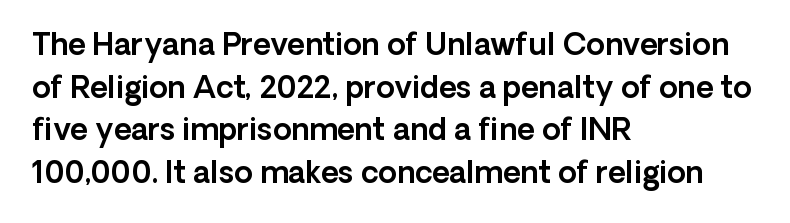
Q: Is the text italic (slanted)? A: No, it is upright.
Q: Is the typeface a serif or a sans-serif typeface? A: Sans-serif.
Q: Is the text underlined? A: No.
Q: How is the paragraph aligned? A: Left-aligned.
Q: Is the spacing between letters normal or unusually wide? A: Normal.
Q: Is the spacing between lines tight, normal or loose? A: Normal.
Q: Width (condensed, normal, or wide)? A: Normal.
Q: x-height? A: Medium.
Q: Monospaced? A: No.
